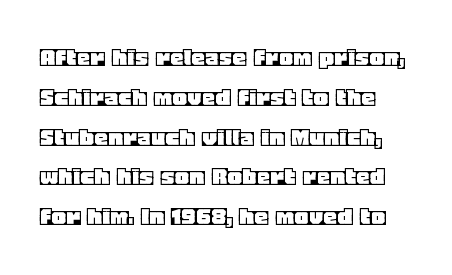
The image shows 28 px text type, upright; set normal line spacing (1.42x), normal letter spacing, not underlined; a large x-height.
